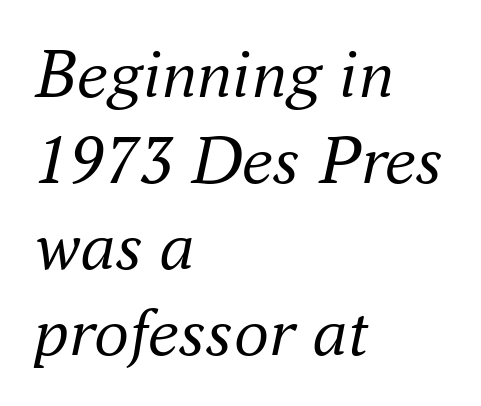
{"serif": "yes", "italic": "yes", "lean": "right", "slant_degrees": 16, "bold": "no", "weight": "regular", "width": "normal", "stroke_contrast": "medium", "x_height": "small", "monospaced": "no", "underline": "no", "align": "left", "line_spacing_ratio": 1.23, "letter_spacing": "normal", "letter_spacing_em": 0.0, "glyph_px": 70}
